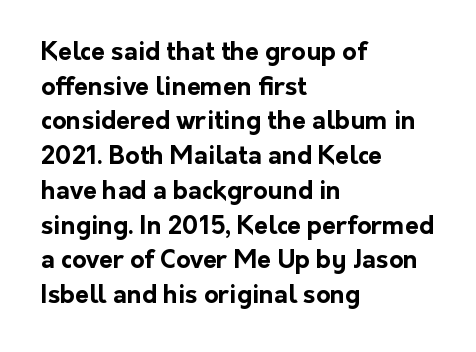
{"italic": "no", "bold": "yes", "underline": "no", "align": "left", "line_spacing": "normal", "line_spacing_ratio": 1.39, "letter_spacing": "normal", "letter_spacing_em": 0.0, "glyph_px": 25}
